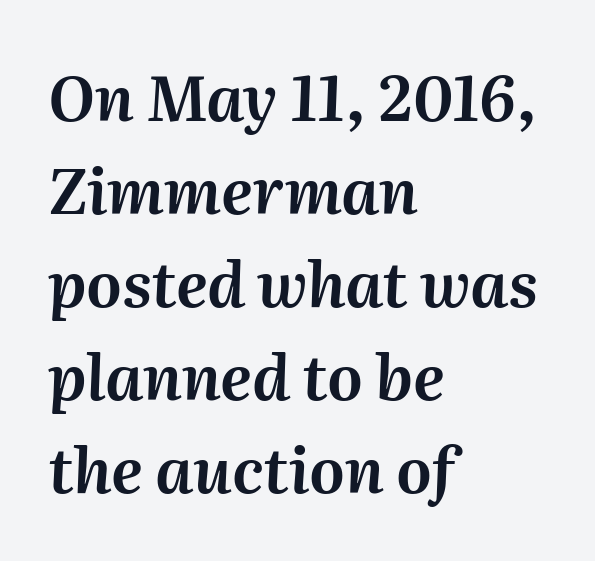
{"italic": "yes", "lean": "right", "slant_degrees": 2, "width": "normal", "stroke_contrast": "medium", "x_height": "medium", "monospaced": "no", "underline": "no", "align": "left", "line_spacing": "normal", "line_spacing_ratio": 1.5, "letter_spacing": "normal", "letter_spacing_em": 0.0, "glyph_px": 62}
